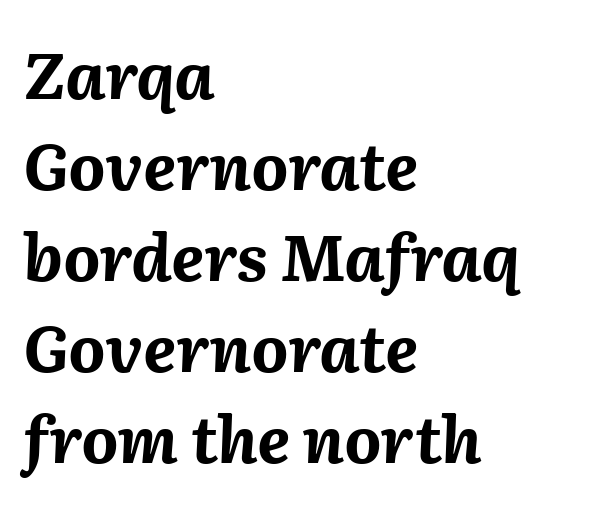
Underlining? Definitely not there. Emphasis by weight is at full strength: bold. You could call the tracking neutral — neither tight nor loose. The rendering uses natural spacing where letterforms have individual widths.
